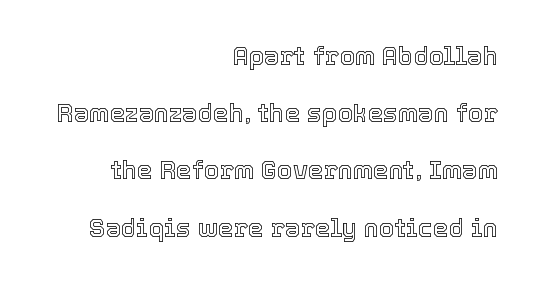
You could fit nearly another row in the gap between these rows. Where is the straight margin? On the right. Every character sits straight up, as roman type does. Glance below the letters and you will spot only blank space.
